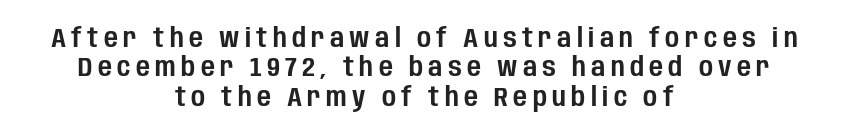
Q: Is the text italic (slanted)? A: No, it is upright.
Q: Is the text underlined? A: No.
Q: How is the paragraph aligned? A: Centered.
Q: Is the spacing between letters normal or unusually wide? A: Unusually wide.
Q: Is the spacing between lines tight, normal or loose? A: Tight.
